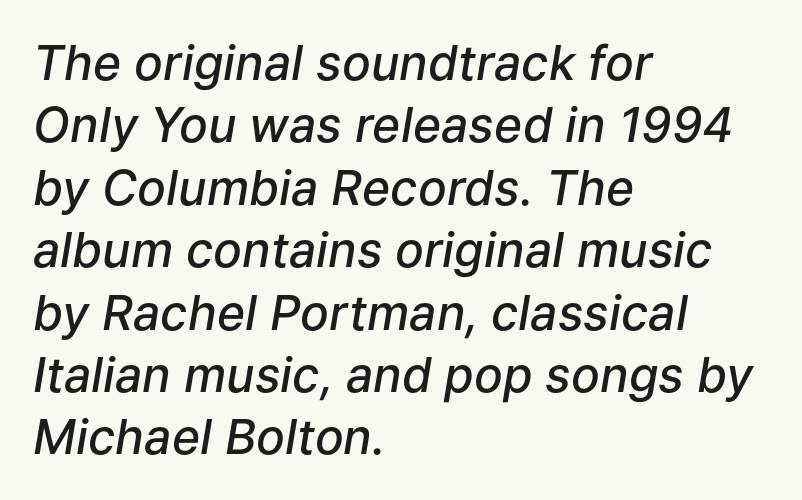
{"italic": "yes", "lean": "right", "slant_degrees": 9, "bold": "semi", "weight": "semibold", "width": "normal", "stroke_contrast": "low", "x_height": "medium", "monospaced": "no", "underline": "no", "align": "left", "line_spacing": "normal", "line_spacing_ratio": 1.3, "letter_spacing": "normal", "letter_spacing_em": 0.0, "glyph_px": 48}
